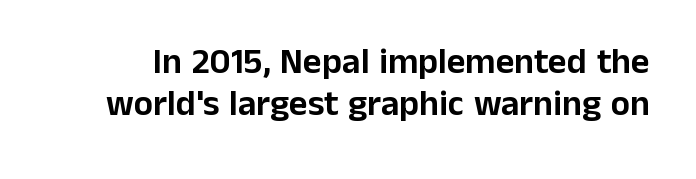
{"serif": "no", "italic": "no", "width": "normal", "stroke_contrast": "low", "x_height": "medium", "monospaced": "no", "underline": "no", "line_spacing_ratio": 1.17, "letter_spacing": "normal", "letter_spacing_em": 0.0, "glyph_px": 36}
